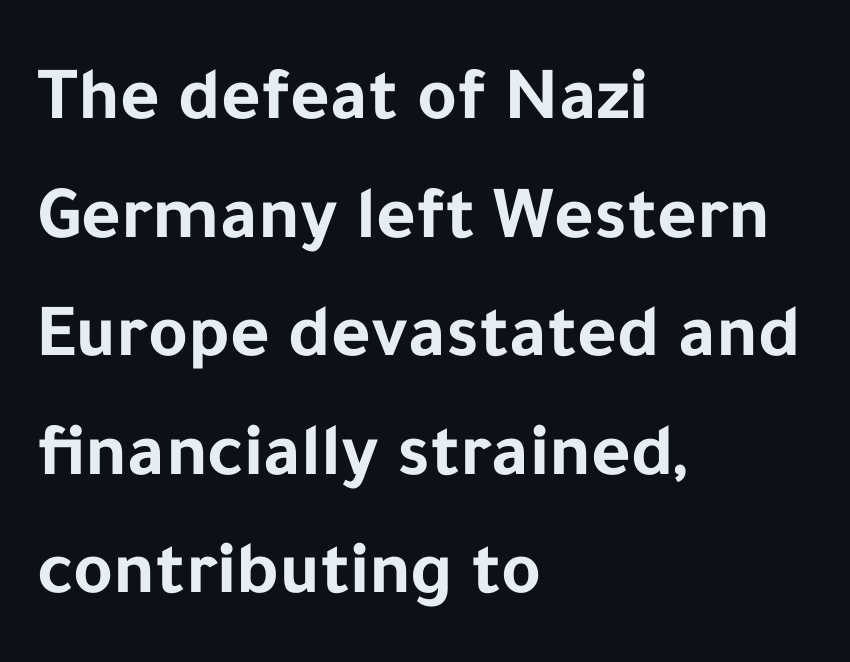
The image shows 76 px bold sans-serif type, upright; set left-aligned, normal line spacing (1.56x), normal letter spacing, not underlined; low stroke contrast and a medium x-height.
